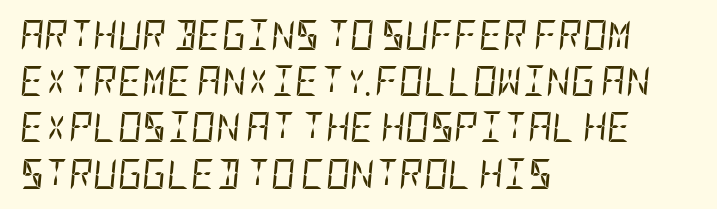
Q: Is the text bold? A: No.
Q: Is the text italic (slanted)? A: Yes, it leans right by about 5 degrees.
Q: Is the text underlined? A: No.
Q: How is the paragraph aligned? A: Left-aligned.
Q: Is the spacing between letters normal or unusually wide? A: Normal.
Q: Is the spacing between lines tight, normal or loose? A: Normal.
Q: Width (condensed, normal, or wide)? A: Condensed.
Q: Stroke contrast? A: Low.
Q: x-height? A: Large.
